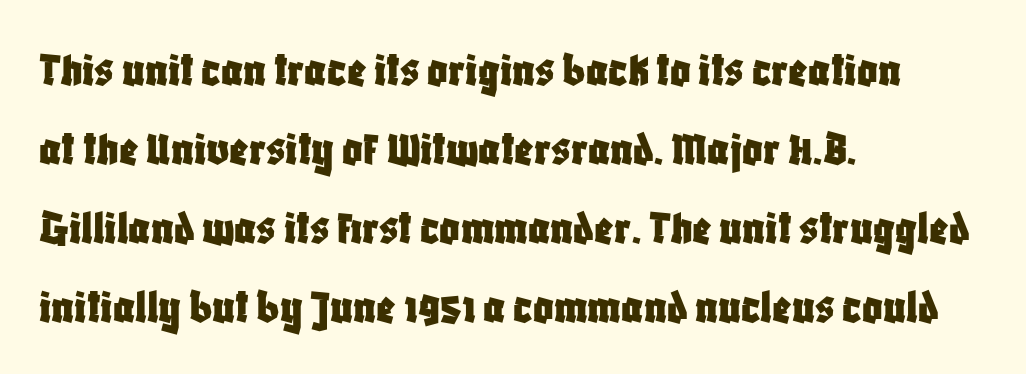
{"serif": "no", "italic": "no", "width": "condensed", "stroke_contrast": "low", "x_height": "large", "monospaced": "no", "underline": "no", "align": "left", "line_spacing": "normal", "line_spacing_ratio": 1.58, "letter_spacing": "normal", "letter_spacing_em": 0.0, "glyph_px": 50}
